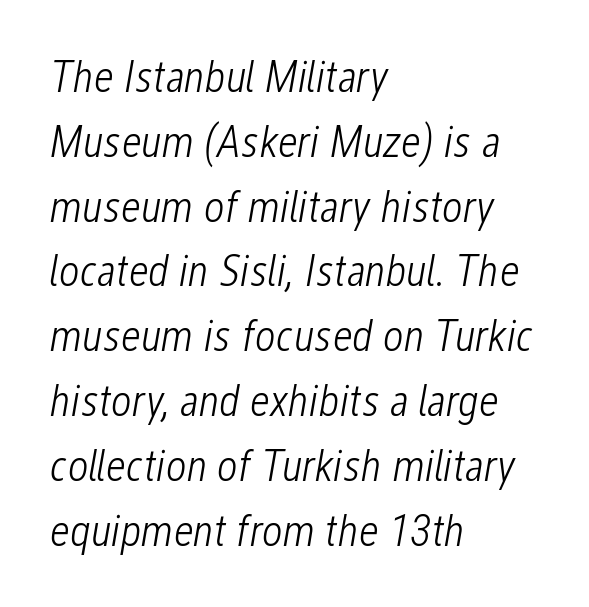
Horizontally, the lines are justified to the leading edge only. In terms of leading, this rendering sits right in the middle. Quick note: underline off. Look at the tracking — it's just the regular setting, nothing added.
